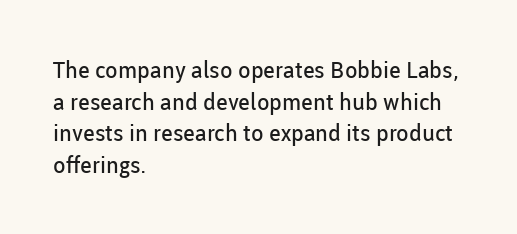
Q: Is the text bold? A: No.
Q: Is the text italic (slanted)? A: No, it is upright.
Q: Is the text underlined? A: No.
Q: How is the paragraph aligned? A: Left-aligned.
Q: Is the spacing between letters normal or unusually wide? A: Normal.
Q: Is the spacing between lines tight, normal or loose? A: Normal.
